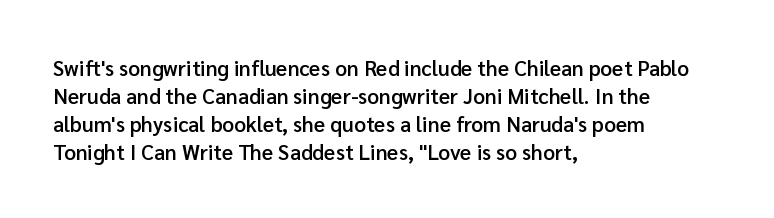
The image shows 21 px text type, upright; set left-aligned, normal line spacing (1.33x), normal letter spacing, not underlined.
